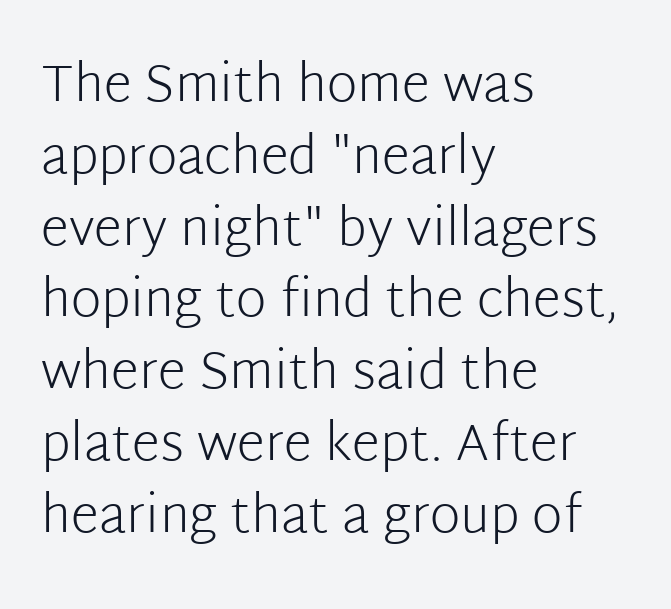
Students, observe: this is what conventionally led text looks like. Does the type have serifs? No, each stem ends abruptly. Line beginnings align vertically; line endings do not. Heaviness? Minimal to ordinary, like unemphasized prose. Each row of text sits above clean, open space.
